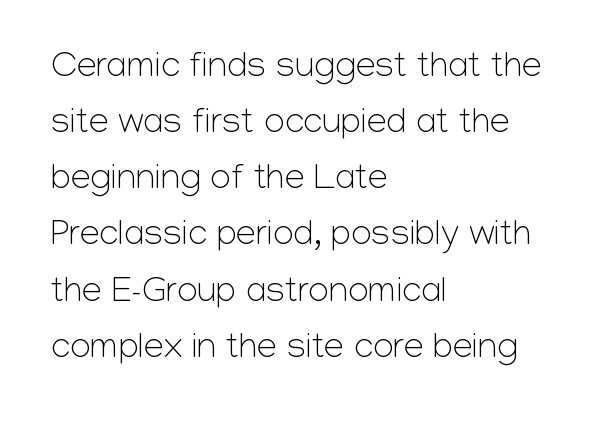
Q: Is the text bold? A: No.
Q: Is the text italic (slanted)? A: No, it is upright.
Q: Is the typeface a serif or a sans-serif typeface? A: Sans-serif.
Q: Is the text underlined? A: No.
Q: How is the paragraph aligned? A: Left-aligned.
Q: Is the spacing between letters normal or unusually wide? A: Normal.
Q: Is the spacing between lines tight, normal or loose? A: Normal.
Q: Width (condensed, normal, or wide)? A: Normal.
Q: Stroke contrast? A: Low.
Q: x-height? A: Medium.
Q: Monospaced? A: No.
